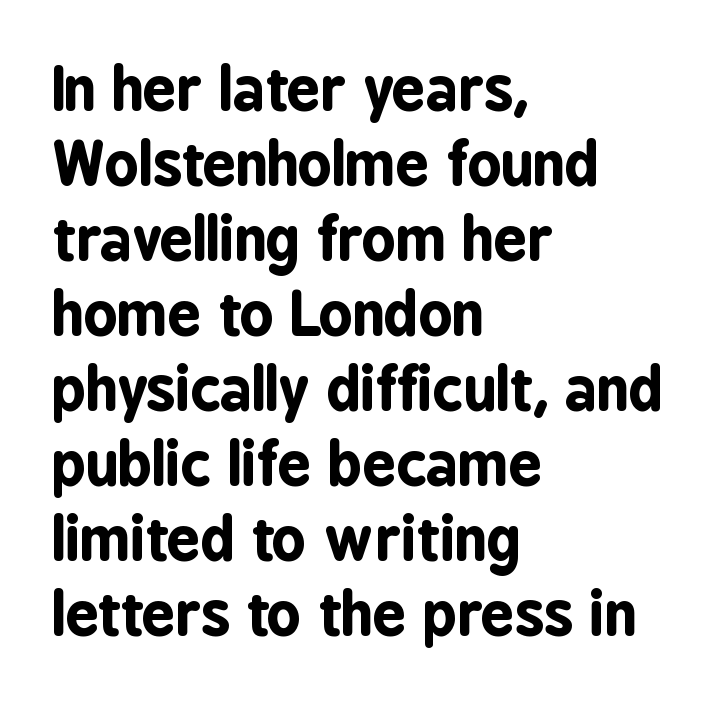
Q: Is the text bold? A: Yes.
Q: Is the text italic (slanted)? A: No, it is upright.
Q: Is the typeface a serif or a sans-serif typeface? A: Sans-serif.
Q: Is the text underlined? A: No.
Q: How is the paragraph aligned? A: Left-aligned.
Q: Is the spacing between letters normal or unusually wide? A: Normal.
Q: Is the spacing between lines tight, normal or loose? A: Normal.
Q: Width (condensed, normal, or wide)? A: Condensed.
Q: Stroke contrast? A: Low.
Q: x-height? A: Medium.
Q: Monospaced? A: No.
